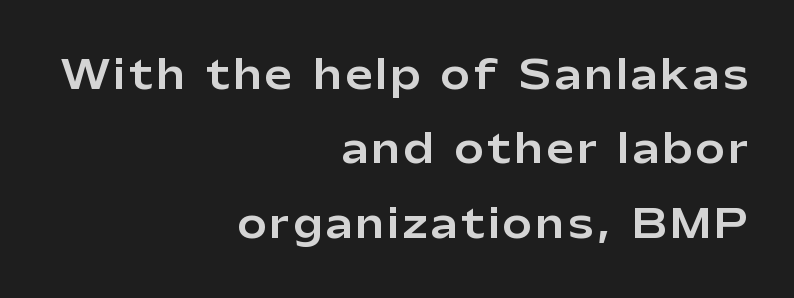
Line endings align vertically; line beginnings do not. Anything drawn beneath the words? Only blank space. Widely set lines give the paragraph a tall, airy silhouette. The passage shown is typeset with a sans-serif family.
